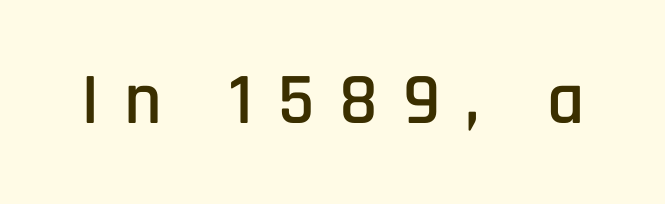
The space directly below the letters is spotless. Character widths vary here, with narrow letters taking less room than wide ones. Loose tracking; the words dissolve into strings of separated letters. A roman cut, with each character standing at attention.
